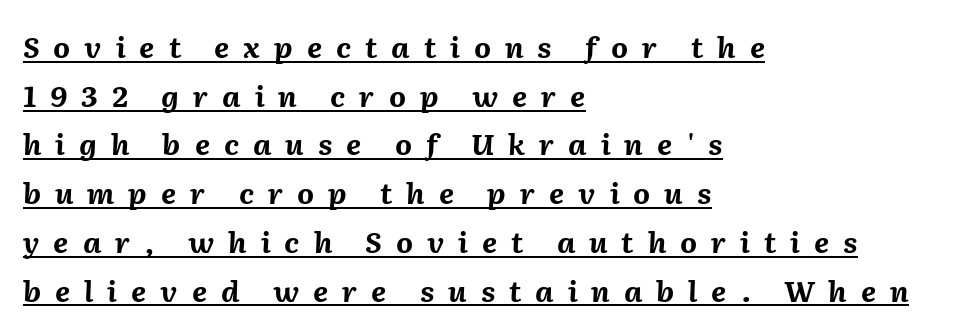
These lines are rendered in a variable-pitch font. Alignment: flush left. A normal amount of white space separates one row of letters from the next. I'd describe the lettering as bold — thick and assertive. The rendering inserts visible extra space after every character. In designer terms, the underline attribute is active on this setting.
